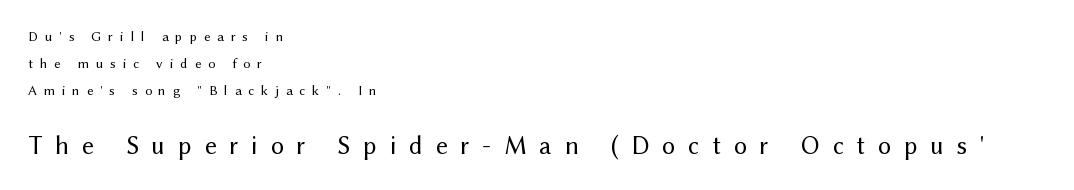
{"italic": "no", "bold": "no", "underline": "no", "align": "left", "line_spacing": "loose", "line_spacing_ratio": 1.94, "letter_spacing": "wide", "letter_spacing_em": 0.49, "larger_block": "second", "size_ratio": 1.86, "glyph_px": 26}
